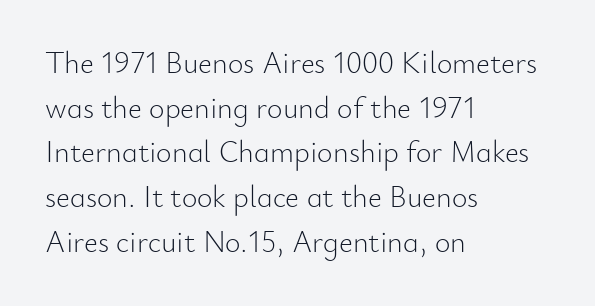
The image shows 30 px light sans-serif type, upright; set left-aligned, normal line spacing (1.49x), normal letter spacing, not underlined; low stroke contrast and a small x-height.
